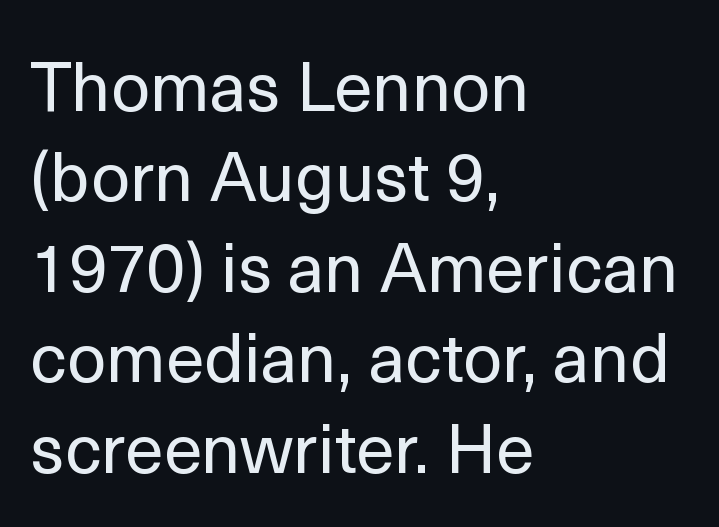
{"serif": "no", "italic": "no", "bold": "no", "weight": "regular", "width": "normal", "x_height": "medium", "monospaced": "no", "underline": "no", "align": "left", "line_spacing": "normal", "line_spacing_ratio": 1.31, "letter_spacing": "normal", "letter_spacing_em": 0.0, "glyph_px": 69}
